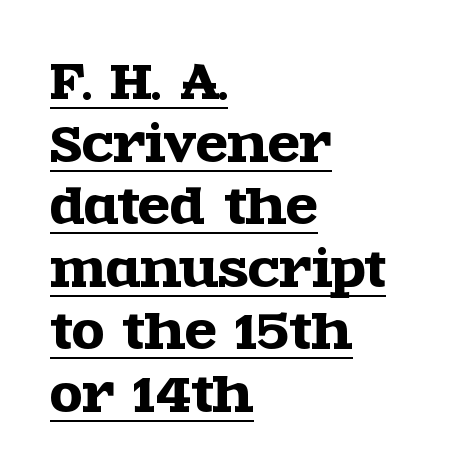
Q: Is the text italic (slanted)? A: No, it is upright.
Q: Is the typeface a serif or a sans-serif typeface? A: Serif.
Q: Is the text underlined? A: Yes.
Q: How is the paragraph aligned? A: Left-aligned.
Q: Is the spacing between letters normal or unusually wide? A: Normal.
Q: Is the spacing between lines tight, normal or loose? A: Normal.
Q: Width (condensed, normal, or wide)? A: Wide.
Q: x-height? A: Large.
Q: Monospaced? A: No.
